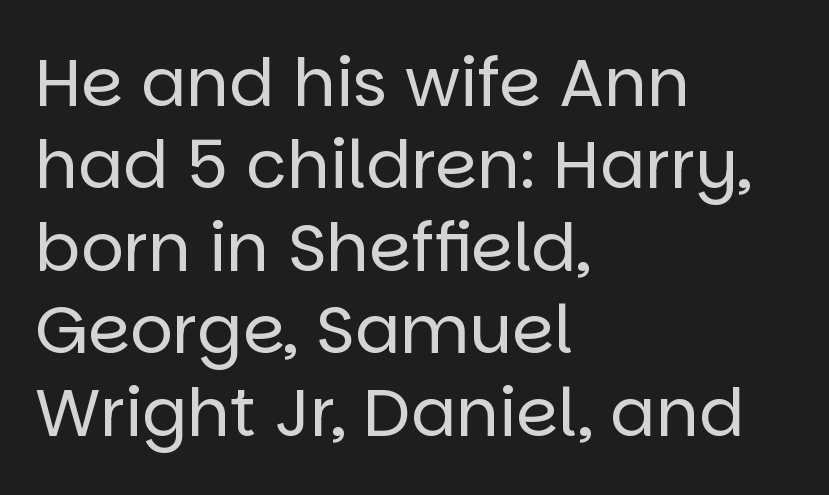
{"serif": "no", "italic": "no", "bold": "no", "weight": "regular", "width": "normal", "stroke_contrast": "low", "x_height": "large", "monospaced": "no", "underline": "no", "align": "left", "line_spacing_ratio": 1.23, "letter_spacing": "normal", "letter_spacing_em": 0.0, "glyph_px": 67}
